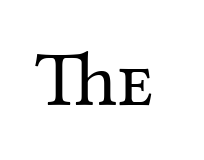
Q: Is the text bold? A: No.
Q: Is the text italic (slanted)? A: No, it is upright.
Q: Is the typeface a serif or a sans-serif typeface? A: Serif.
Q: Is the text underlined? A: No.
Q: Is the spacing between letters normal or unusually wide? A: Normal.
Q: Width (condensed, normal, or wide)? A: Normal.
Q: Stroke contrast? A: Medium.
Q: x-height? A: Medium.
Q: Monospaced? A: No.
